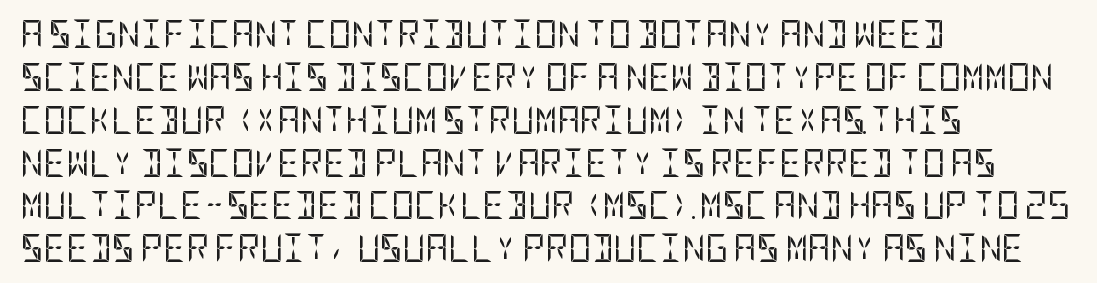
Q: Is the text bold? A: No.
Q: Is the text italic (slanted)? A: No, it is upright.
Q: Is the typeface a serif or a sans-serif typeface? A: Sans-serif.
Q: Is the text underlined? A: No.
Q: How is the paragraph aligned? A: Left-aligned.
Q: Is the spacing between letters normal or unusually wide? A: Normal.
Q: Is the spacing between lines tight, normal or loose? A: Normal.
Q: Width (condensed, normal, or wide)? A: Condensed.
Q: Stroke contrast? A: Low.
Q: x-height? A: Large.
